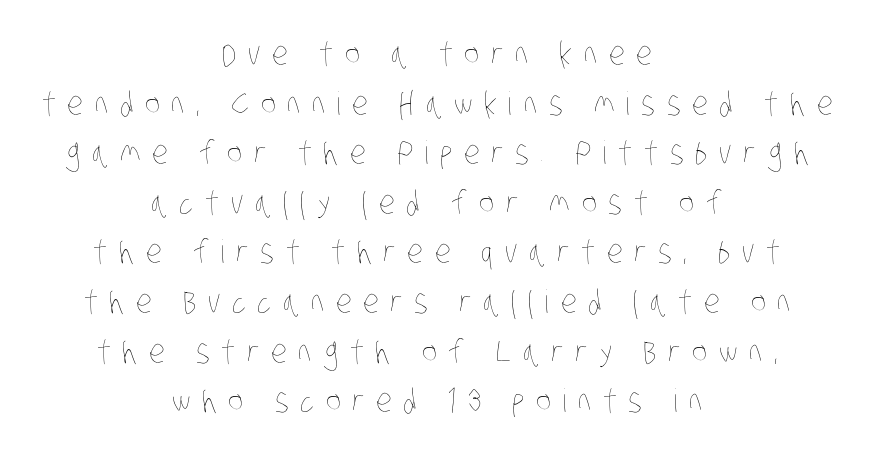
The image shows 32 px thin, condensed type; set centered, normal line spacing (1.55x), unusually wide letter spacing (+0.36 em), not underlined; low stroke contrast and a large x-height.
